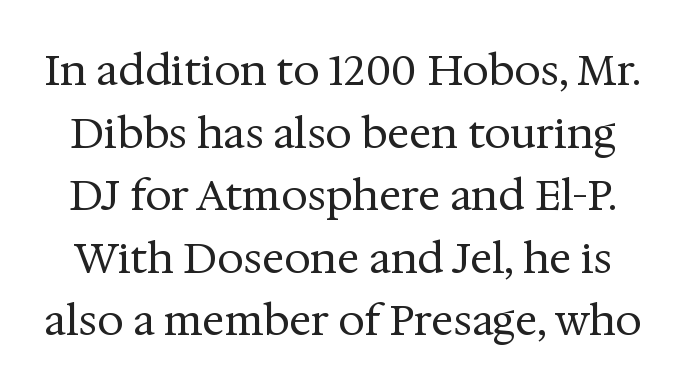
{"serif": "yes", "italic": "no", "bold": "no", "weight": "regular", "width": "normal", "stroke_contrast": "medium", "x_height": "medium", "monospaced": "no", "underline": "no", "line_spacing": "normal", "line_spacing_ratio": 1.49, "letter_spacing": "normal", "letter_spacing_em": 0.0, "glyph_px": 42}
